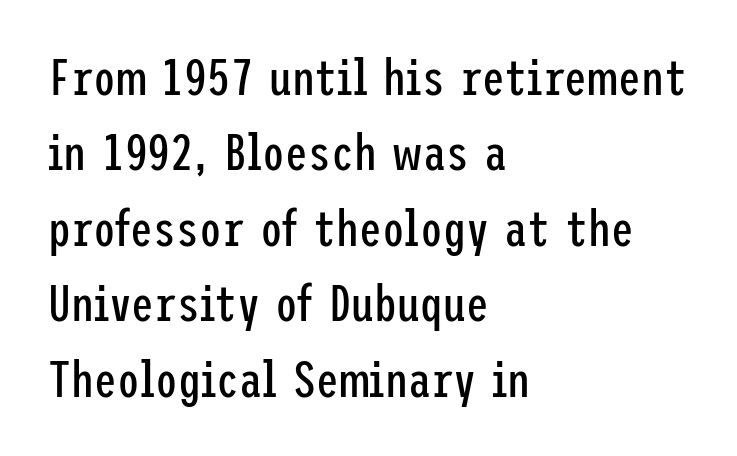
{"serif": "no", "italic": "no", "bold": "no", "weight": "regular", "width": "condensed", "stroke_contrast": "low", "x_height": "medium", "underline": "no", "align": "left", "line_spacing": "normal", "line_spacing_ratio": 1.48, "letter_spacing": "normal", "letter_spacing_em": 0.0, "glyph_px": 51}
